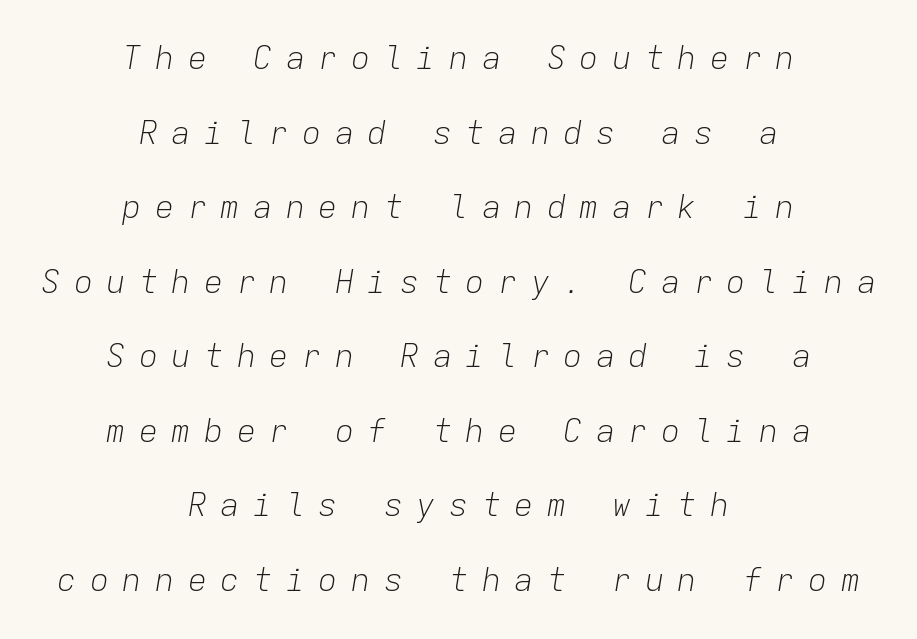
The block of text is sparse from top to bottom, with ample space between rows. Type without underlining. Short and long lines alike share a common midpoint. Is this a fixed-width face? Yes — each glyph sits in an identical cell.
